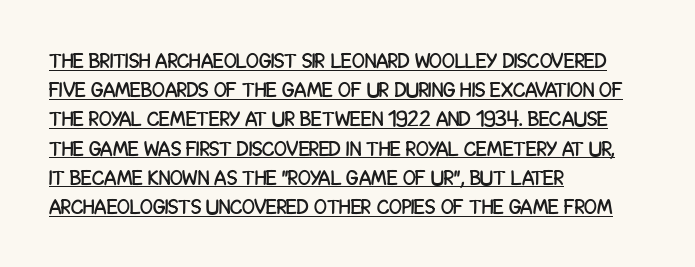
The rendering keeps characters at their native spacing. Descenders here cross a horizontal rule under the line. Is there much room between lines? A standard amount, neither cramped nor airy. Ascenders rise straight up at ninety degrees. Alignment: flush left.
